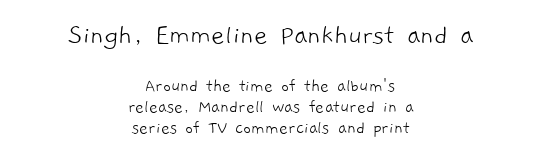
Q: Is the text bold? A: No.
Q: Is the typeface a serif or a sans-serif typeface? A: Sans-serif.
Q: Is the text underlined? A: No.
Q: How is the paragraph aligned? A: Centered.
Q: Is the spacing between letters normal or unusually wide? A: Normal.
Q: Is the spacing between lines tight, normal or loose? A: Tight.
Q: Which block of text is set in a larger size, the first (top) or the second (bottom)? A: The first (top) one.
Q: Width (condensed, normal, or wide)? A: Normal.
Q: Stroke contrast? A: Low.
Q: x-height? A: Medium.
Q: Monospaced? A: No.
